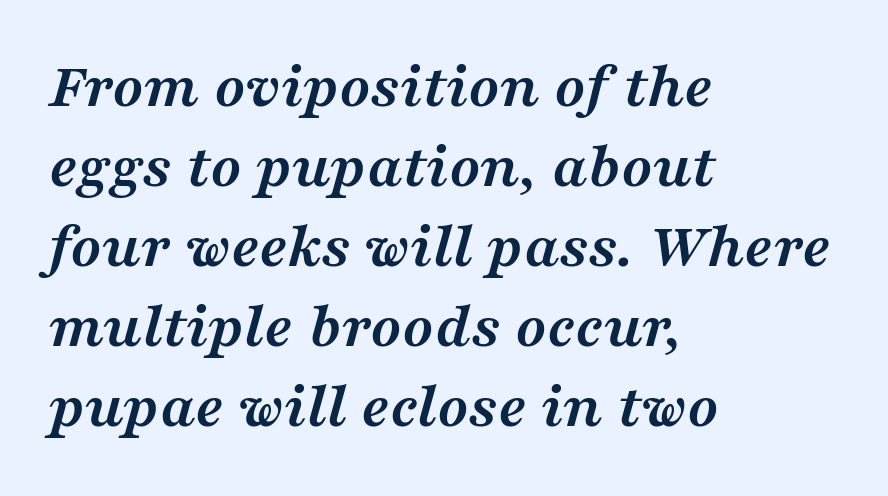
The words here are not underlined. The type is set solid horizontally, with unmodified tracking. Observe the lean: these are italic letterforms. Each line starts at the same left margin while the right side varies. How would I describe the line gaps? Plain and ordinary. Here the designer chose a conventional face with non-uniform glyph widths.
